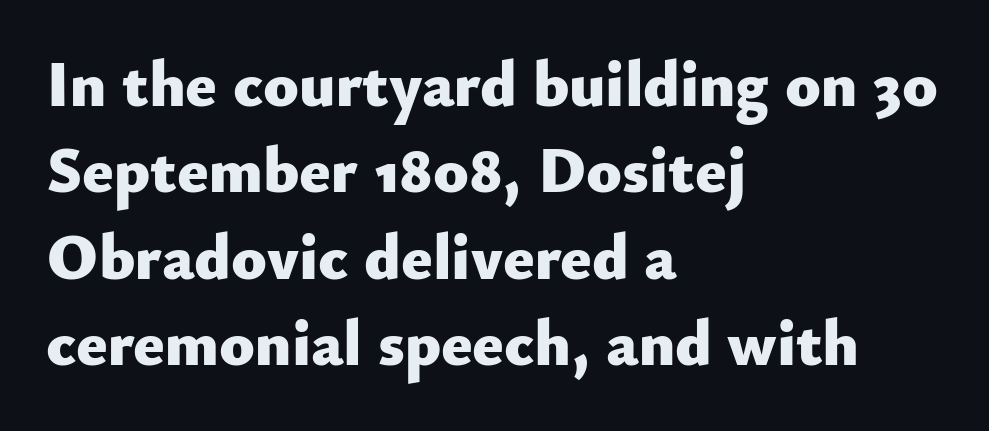
Q: Is the text bold? A: Yes.
Q: Is the text italic (slanted)? A: No, it is upright.
Q: Is the typeface a serif or a sans-serif typeface? A: Sans-serif.
Q: Is the text underlined? A: No.
Q: How is the paragraph aligned? A: Left-aligned.
Q: Is the spacing between letters normal or unusually wide? A: Normal.
Q: Is the spacing between lines tight, normal or loose? A: Normal.
Q: Width (condensed, normal, or wide)? A: Normal.
Q: Stroke contrast? A: Low.
Q: x-height? A: Small.
Q: Monospaced? A: No.
